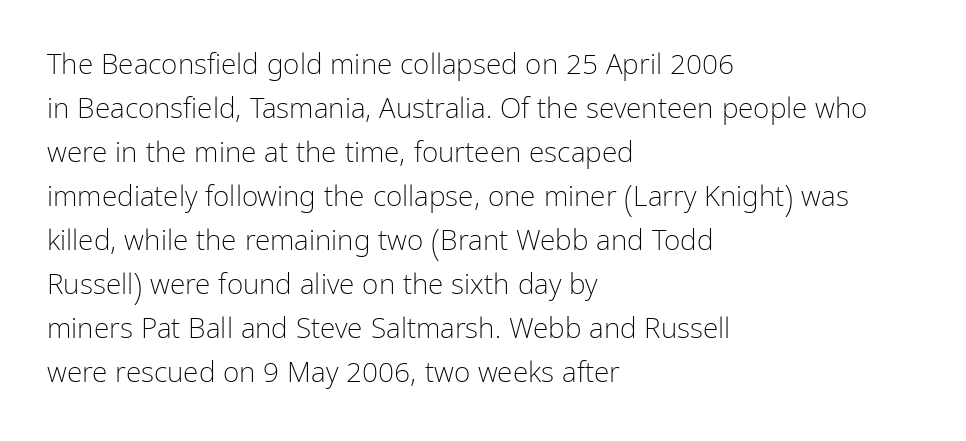
Honestly, the letter spacing is just normal — you wouldn't notice it. The specimen reads as upright at a glance. The leading is moderate, giving the passage an even texture. Varying glyph widths throughout — classic text-font behaviour. One-word summary of the alignment: left.
